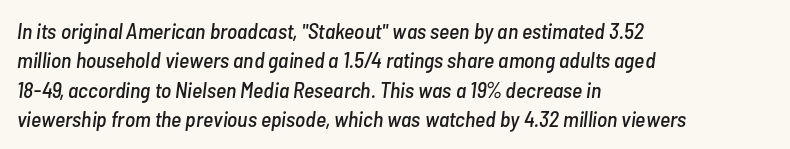
Q: Is the text italic (slanted)? A: Yes, it leans right by about 7 degrees.
Q: Is the text underlined? A: No.
Q: How is the paragraph aligned? A: Left-aligned.
Q: Is the spacing between letters normal or unusually wide? A: Normal.
Q: Is the spacing between lines tight, normal or loose? A: Normal.
